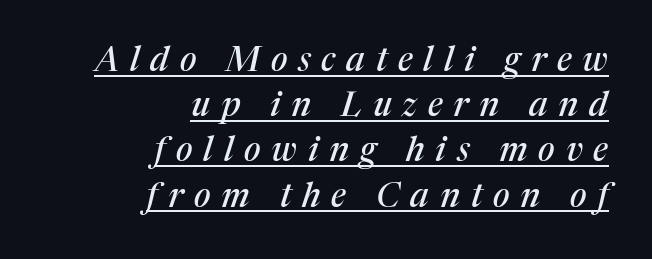
Does the lettering tilt? It does — this is italic. The passage shown is typed in a proportional face where columns would drift. Spacing between characters has been opened up far beyond the box default. This sample carries an underscore along the baseline area. Look at the bottom of the vertical strokes: they flare into serifs here.
